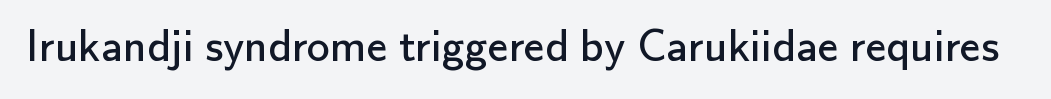
{"serif": "no", "italic": "no", "bold": "no", "weight": "regular", "width": "normal", "stroke_contrast": "low", "x_height": "small", "monospaced": "no", "underline": "no", "letter_spacing": "normal", "letter_spacing_em": 0.0, "glyph_px": 46}
